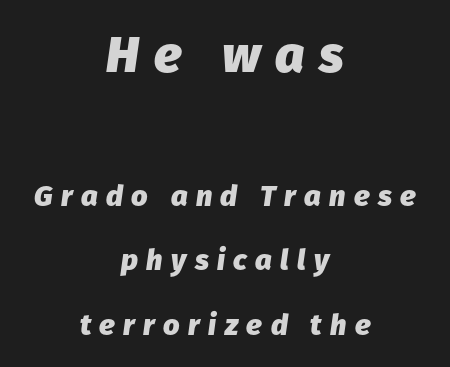
Q: Is the text bold? A: Yes.
Q: Is the text italic (slanted)? A: Yes, it leans right by about 8 degrees.
Q: Is the text underlined? A: No.
Q: How is the paragraph aligned? A: Centered.
Q: Is the spacing between letters normal or unusually wide? A: Unusually wide.
Q: Is the spacing between lines tight, normal or loose? A: Loose.
Q: Which block of text is set in a larger size, the first (top) or the second (bottom)? A: The first (top) one.
Q: Width (condensed, normal, or wide)? A: Normal.
Q: Stroke contrast? A: Low.
Q: x-height? A: Medium.
Q: Monospaced? A: No.
